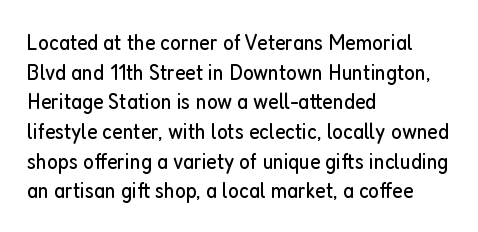
The image shows 23 px text type, upright; set left-aligned, normal line spacing (1.29x), normal letter spacing, not underlined.
